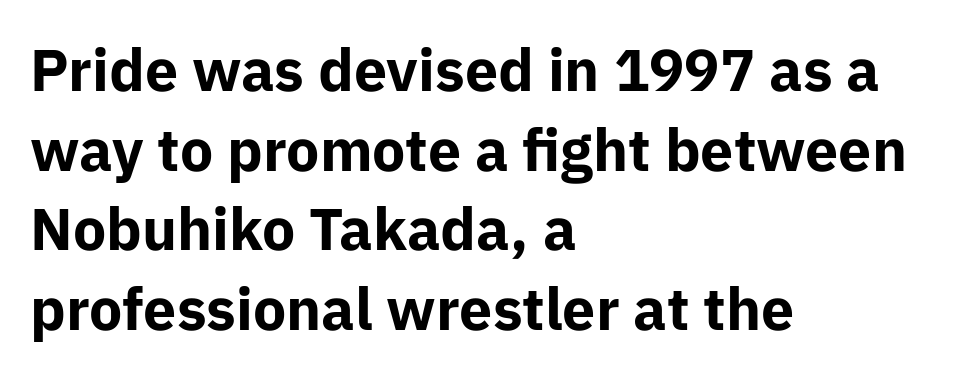
Q: Is the text bold? A: Yes.
Q: Is the text italic (slanted)? A: No, it is upright.
Q: Is the typeface a serif or a sans-serif typeface? A: Sans-serif.
Q: Is the text underlined? A: No.
Q: How is the paragraph aligned? A: Left-aligned.
Q: Is the spacing between letters normal or unusually wide? A: Normal.
Q: Is the spacing between lines tight, normal or loose? A: Normal.
Q: Width (condensed, normal, or wide)? A: Normal.
Q: Stroke contrast? A: Low.
Q: x-height? A: Medium.
Q: Monospaced? A: No.
